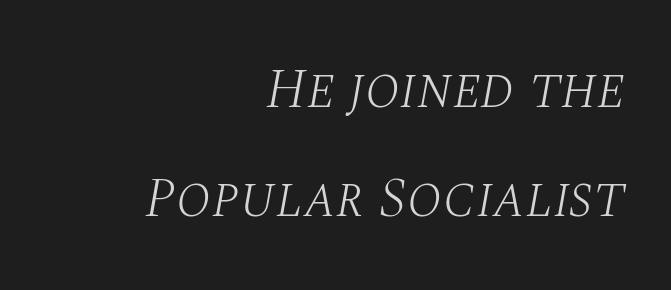
{"serif": "yes", "italic": "yes", "lean": "right", "slant_degrees": 10, "bold": "no", "weight": "light", "width": "normal", "stroke_contrast": "medium", "x_height": "large", "monospaced": "no", "underline": "no", "align": "right", "line_spacing": "loose", "line_spacing_ratio": 1.92, "letter_spacing": "normal", "letter_spacing_em": 0.0, "glyph_px": 57}
